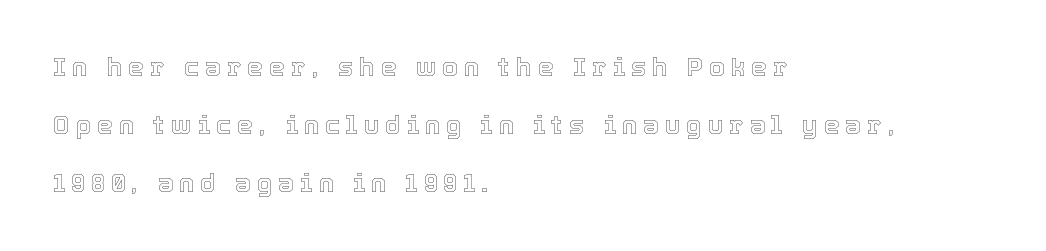
The image shows 25 px text type, upright; set left-aligned, loose line spacing (2.33x), unusually wide letter spacing (+0.25 em), not underlined.
